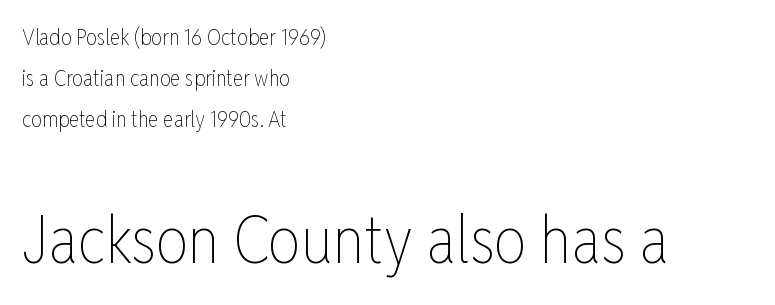
Q: Is the text bold? A: No.
Q: Is the text italic (slanted)? A: No, it is upright.
Q: Is the text underlined? A: No.
Q: How is the paragraph aligned? A: Left-aligned.
Q: Is the spacing between letters normal or unusually wide? A: Normal.
Q: Which block of text is set in a larger size, the first (top) or the second (bottom)? A: The second (bottom) one.
Q: Width (condensed, normal, or wide)? A: Condensed.
Q: Stroke contrast? A: Low.
Q: x-height? A: Medium.
Q: Monospaced? A: No.
